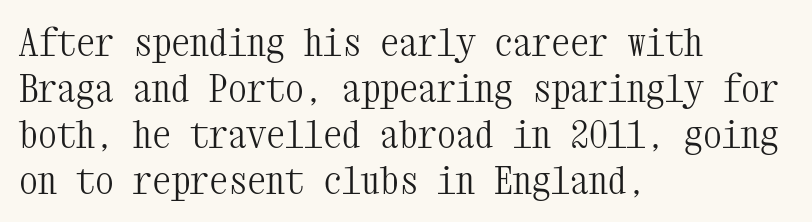
The type family on display is of the serif kind. Weight: regular or lighter. Every character sits straight up, as roman type does. The gaps between neighbouring characters are ordinary and unremarkable. Here the designer chose a console-style face with uniform glyph widths. The foot of each line stays bare and open.
